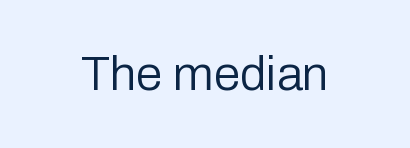
{"serif": "no", "italic": "no", "bold": "no", "weight": "regular", "width": "normal", "stroke_contrast": "low", "x_height": "medium", "monospaced": "no", "underline": "no", "letter_spacing": "normal", "letter_spacing_em": 0.0, "glyph_px": 48}
